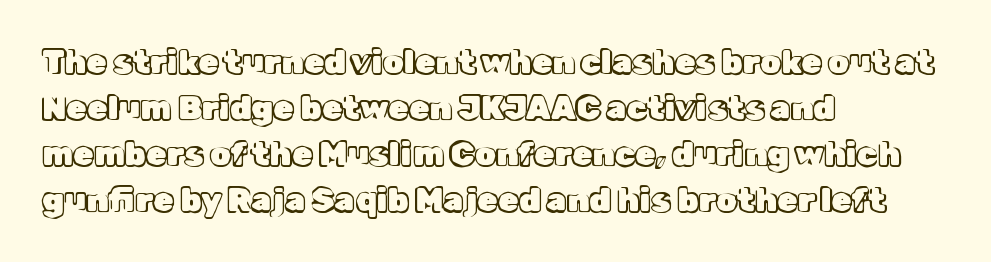
{"italic": "no", "width": "normal", "x_height": "medium", "monospaced": "no", "underline": "no", "align": "left", "line_spacing": "normal", "line_spacing_ratio": 1.39, "letter_spacing": "normal", "letter_spacing_em": 0.0, "glyph_px": 33}
